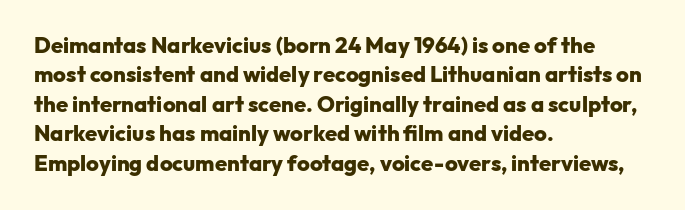
{"italic": "no", "bold": "yes", "underline": "no", "align": "left", "line_spacing": "normal", "line_spacing_ratio": 1.34, "letter_spacing": "normal", "letter_spacing_em": 0.0, "glyph_px": 22}
